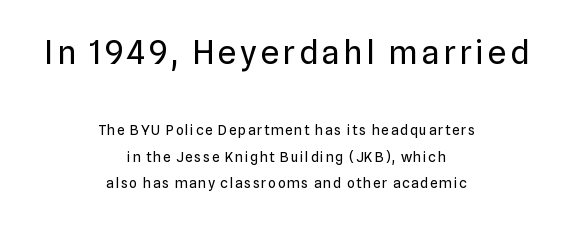
The image shows 33 px regular-weight sans-serif type, upright; set centered, loose line spacing (1.9x), not underlined; the first (top) block is 2.36x larger; low stroke contrast and a medium x-height.
